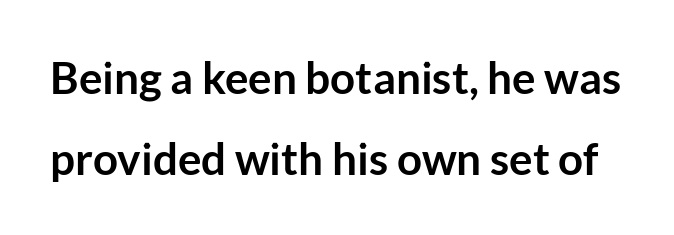
Q: Is the text bold? A: Yes.
Q: Is the text italic (slanted)? A: No, it is upright.
Q: Is the typeface a serif or a sans-serif typeface? A: Sans-serif.
Q: Is the text underlined? A: No.
Q: Is the spacing between letters normal or unusually wide? A: Normal.
Q: Width (condensed, normal, or wide)? A: Normal.
Q: Stroke contrast? A: Low.
Q: x-height? A: Medium.
Q: Monospaced? A: No.
